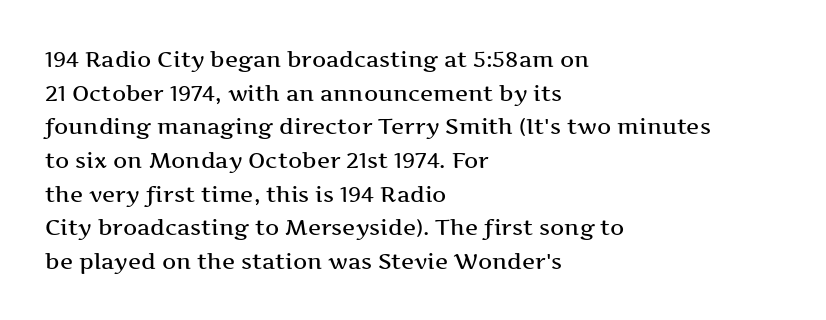
The image shows 22 px text type, upright; set left-aligned, normal line spacing (1.53x), normal letter spacing, not underlined.
